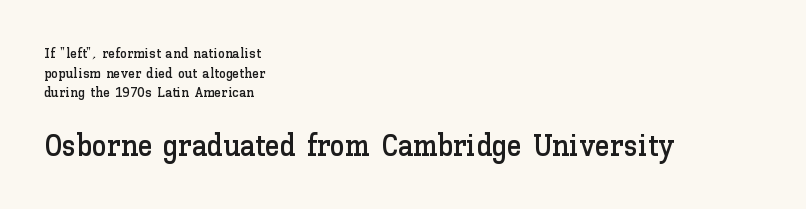
The image shows 30 px text type, upright; set left-aligned, normal line spacing (1.41x), normal letter spacing, not underlined; the second (bottom) block is 2.14x larger; low stroke contrast and a medium x-height.
